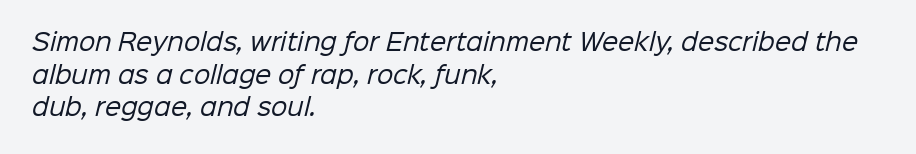
The image shows 23 px text type; set left-aligned, normal line spacing (1.42x), normal letter spacing, not underlined.
